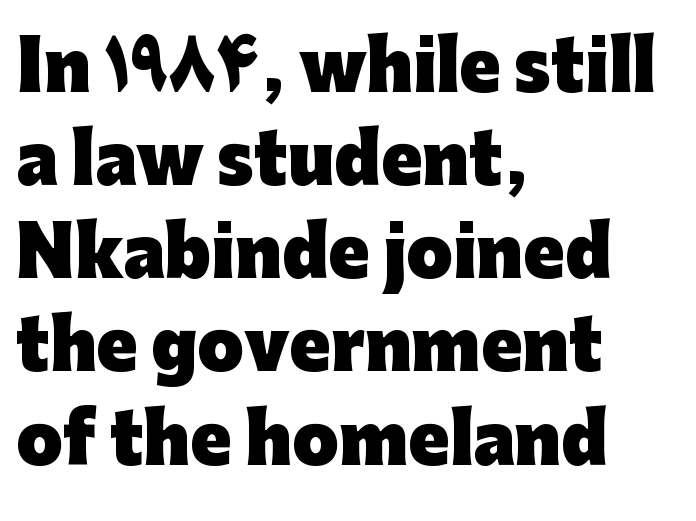
{"serif": "no", "italic": "no", "bold": "yes", "weight": "heavy", "width": "normal", "stroke_contrast": "low", "x_height": "medium", "monospaced": "no", "underline": "no", "align": "left", "line_spacing": "normal", "line_spacing_ratio": 1.39, "letter_spacing": "normal", "letter_spacing_em": 0.0, "glyph_px": 67}
